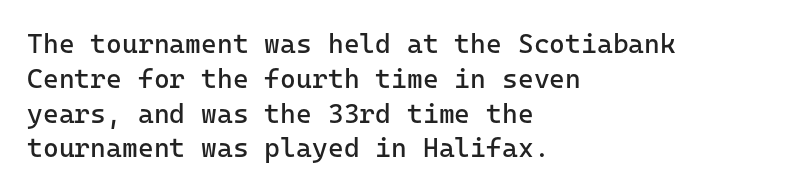
{"italic": "no", "bold": "no", "underline": "no", "align": "left", "line_spacing": "normal", "line_spacing_ratio": 1.29, "letter_spacing": "normal", "letter_spacing_em": 0.0, "glyph_px": 27}
